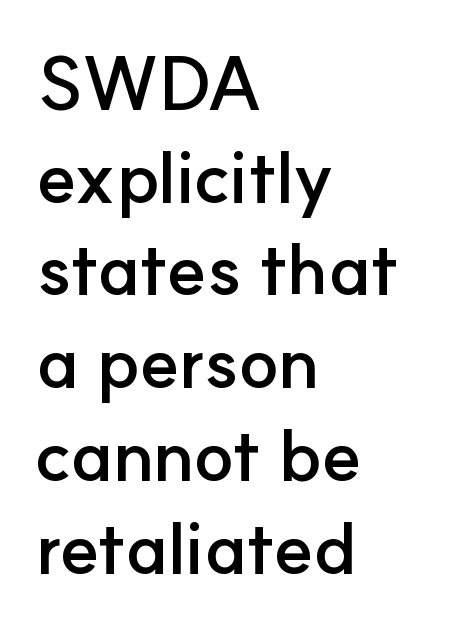
Is this a sans? Yes — the strokes have no serifs. This is heavy type, rendered in bold. Notice how descenders clear the ascenders below comfortably — that's standard leading. The letterforms sit shoulder to shoulder at normal distance. The lines in this sample share a left origin and differ only in where they stop. Is this a fixed-width face? No — the glyphs have proportional, varying widths.
